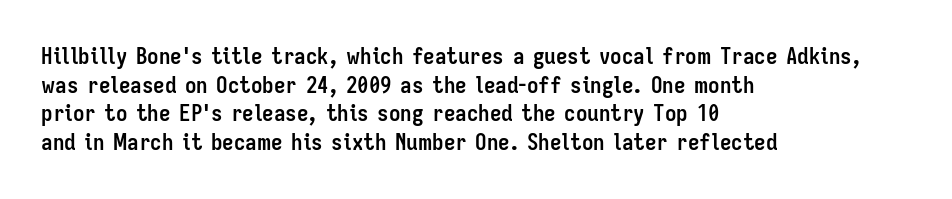
In CSS terms this would be text-align: left. On the weight axis this lands at bold, roughly 700. No word sits above an underline. Regarding leading, the lines here are spaced in the standard way. Quick note: not italic, upright. Glyph-to-glyph distance matches everyday printed text.
